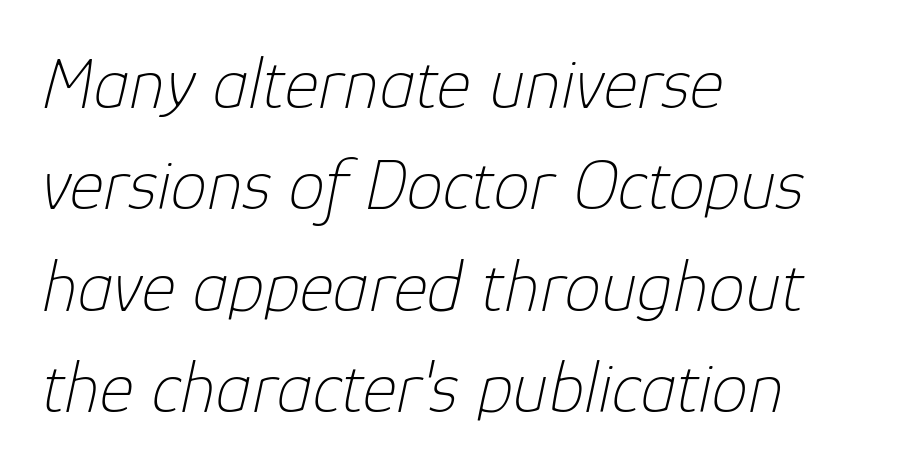
Q: Is the text bold? A: No.
Q: Is the text italic (slanted)? A: Yes, it leans right by about 12 degrees.
Q: Is the text underlined? A: No.
Q: How is the paragraph aligned? A: Left-aligned.
Q: Is the spacing between letters normal or unusually wide? A: Normal.
Q: Is the spacing between lines tight, normal or loose? A: Normal.
Q: Width (condensed, normal, or wide)? A: Normal.
Q: Stroke contrast? A: Low.
Q: x-height? A: Medium.
Q: Monospaced? A: No.
